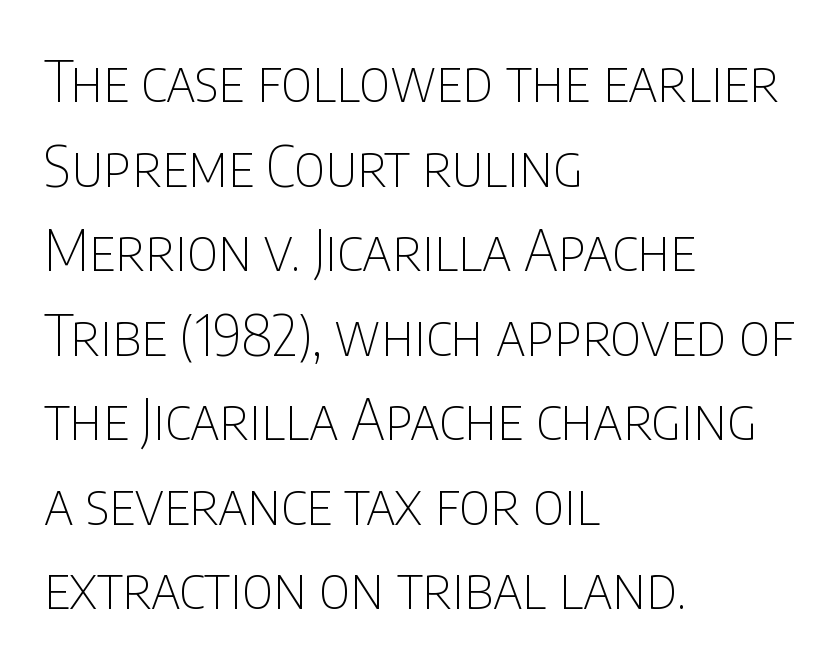
The image shows 56 px thin, condensed sans-serif type, upright; set left-aligned, normal line spacing (1.51x), normal letter spacing, not underlined; low stroke contrast and a large x-height.
